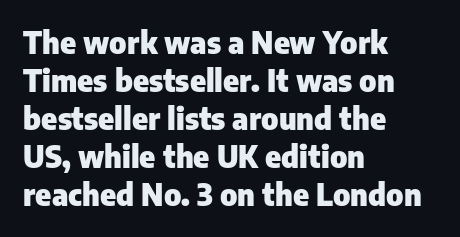
The rendering anchors every line to the left-hand side. A roman cut, with each character standing at attention. The type family on display is of the sans-serif kind. Leading matches the norm, producing a regular column. Clear beneath every line of the passage. Notice how thick the strokes are: this is what a full bold looks like.
